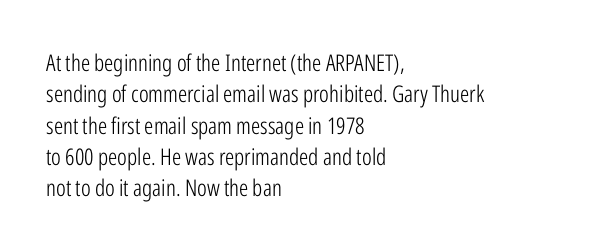
The image shows 23 px text type, upright; set left-aligned, normal line spacing (1.36x), normal letter spacing, not underlined.
